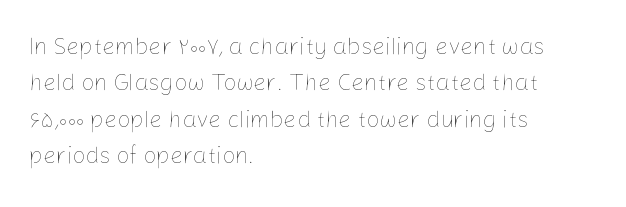
The image shows 23 px text type, upright; set left-aligned, normal line spacing (1.58x), normal letter spacing, not underlined.
